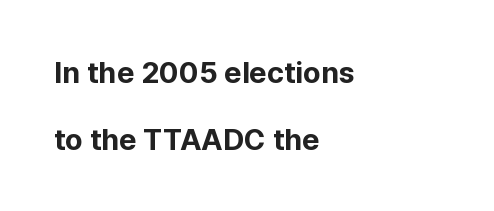
Q: Is the text bold? A: Yes.
Q: Is the text italic (slanted)? A: No, it is upright.
Q: Is the typeface a serif or a sans-serif typeface? A: Sans-serif.
Q: Is the text underlined? A: No.
Q: How is the paragraph aligned? A: Left-aligned.
Q: Is the spacing between letters normal or unusually wide? A: Normal.
Q: Is the spacing between lines tight, normal or loose? A: Loose.
Q: Width (condensed, normal, or wide)? A: Normal.
Q: Stroke contrast? A: Low.
Q: x-height? A: Medium.
Q: Monospaced? A: No.
